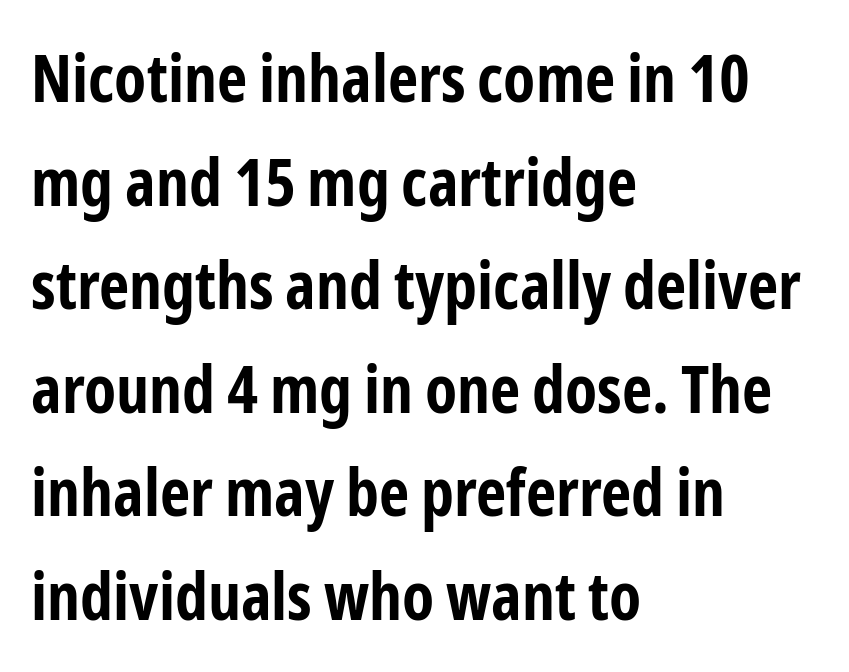
In terms of posture, this sample is upright. The rendering anchors every line to the left-hand side. The words here are not underlined. Examine the stroke ends and you'll find no serifs. The typesetting leans heavy: a genuine bold.
